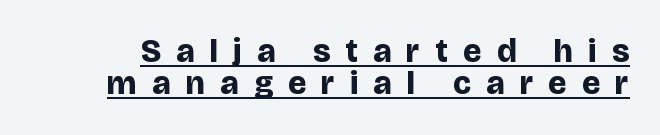
Q: Is the text bold? A: Yes.
Q: Is the text italic (slanted)? A: No, it is upright.
Q: Is the typeface a serif or a sans-serif typeface? A: Sans-serif.
Q: Is the text underlined? A: Yes.
Q: Is the spacing between letters normal or unusually wide? A: Unusually wide.
Q: Is the spacing between lines tight, normal or loose? A: Tight.
Q: Width (condensed, normal, or wide)? A: Normal.
Q: Stroke contrast? A: Low.
Q: x-height? A: Large.
Q: Monospaced? A: No.
